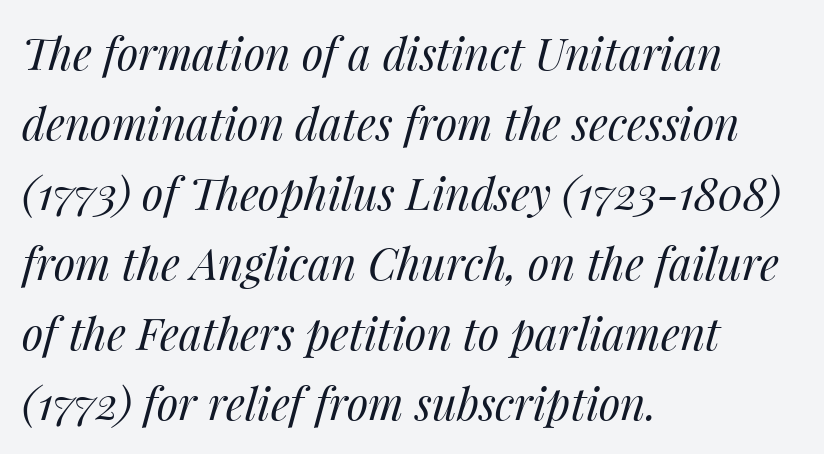
The image shows 44 px regular-weight type, italic (leaning right); set left-aligned, normal line spacing (1.59x), normal letter spacing, not underlined; medium stroke contrast and a medium x-height.
